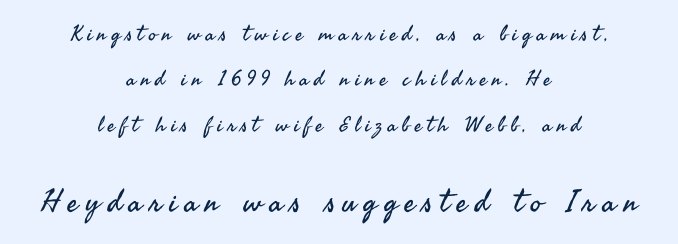
{"serif": "no", "bold": "no", "weight": "regular", "width": "normal", "stroke_contrast": "medium", "x_height": "small", "monospaced": "no", "underline": "no", "align": "center", "line_spacing": "loose", "line_spacing_ratio": 2.16, "letter_spacing": "wide", "letter_spacing_em": 0.25, "larger_block": "second", "size_ratio": 1.48, "glyph_px": 31}
